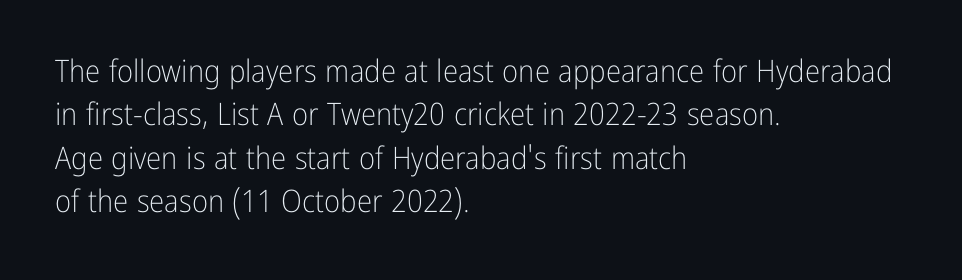
The image shows 31 px light, condensed sans-serif type, upright; set left-aligned, normal line spacing (1.4x), normal letter spacing, not underlined; low stroke contrast and a medium x-height.
